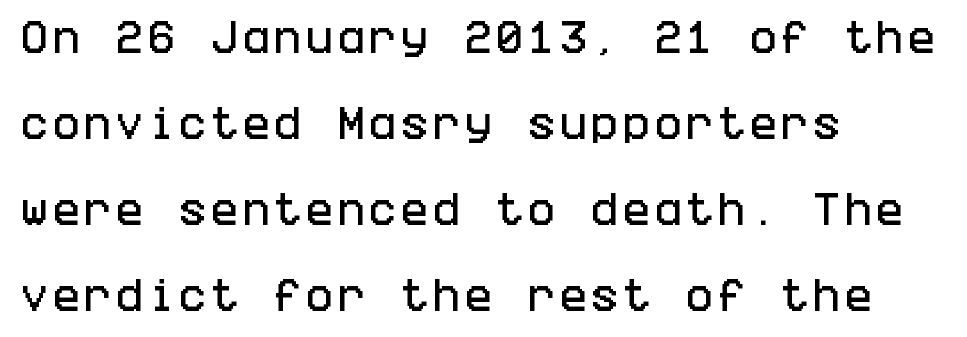
A classic flush-left, rag-right setting is used for this passage. Widely set lines give the paragraph a tall, airy silhouette. Style check: upright. The type family on display is of the sans-serif kind. Descender tails drop into unmarked territory.
